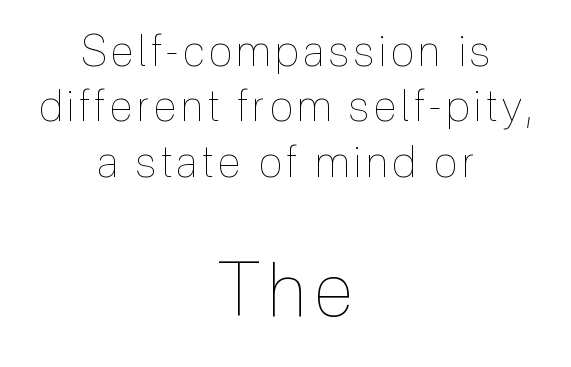
The image shows 75 px thin, condensed type, upright; set centered, normal line spacing (1.29x), not underlined; the second (bottom) block is 1.74x larger; a medium x-height.
